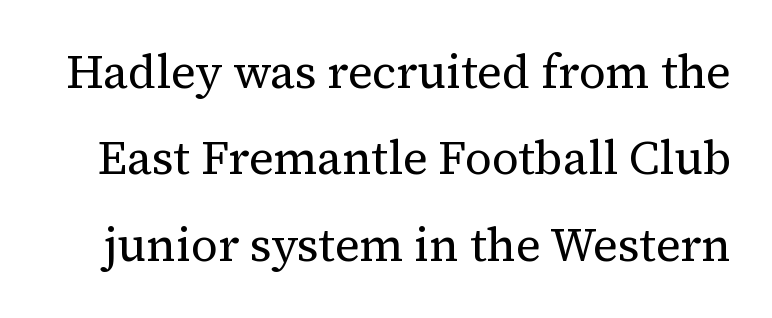
The cut favours lightness, reaching ordinary text weight at its darkest. No extra tracking has been applied to these lines. Each letter keeps its own natural width here, so spacing adapts to shape. The letters stand straight up with perfectly vertical stems. The glyphs are unaccompanied by any horizontal stroke below them.
